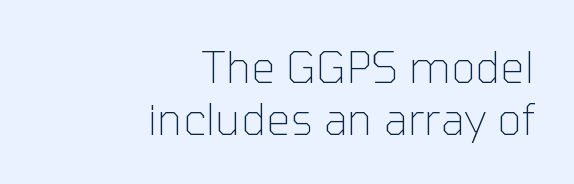
Do the characters align in a grid? No, the font is proportional. Words float on clear page, feet unadorned. What kind of face is this? One without serifs — a sans. Observe the ordinary spacing: letters are neighbours, not strangers. These lines are set flush right with a ragged left edge. Rendered with straight, roman letterforms.
